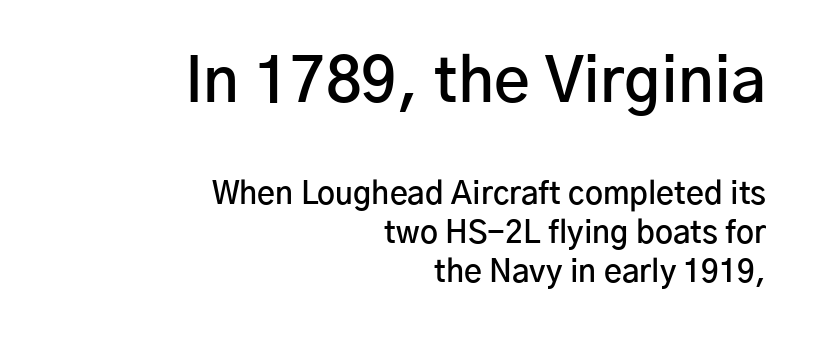
The image shows 62 px semibold sans-serif type, upright; set right-aligned, normal line spacing (1.25x), normal letter spacing, not underlined; the first (top) block is 2.0x larger; low stroke contrast and a medium x-height.
